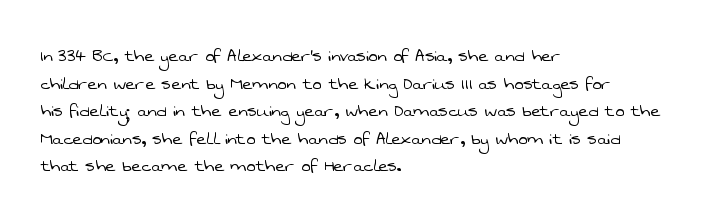
{"bold": "no", "underline": "no", "align": "left", "line_spacing": "normal", "line_spacing_ratio": 1.31, "letter_spacing": "normal", "letter_spacing_em": 0.0, "glyph_px": 21}
